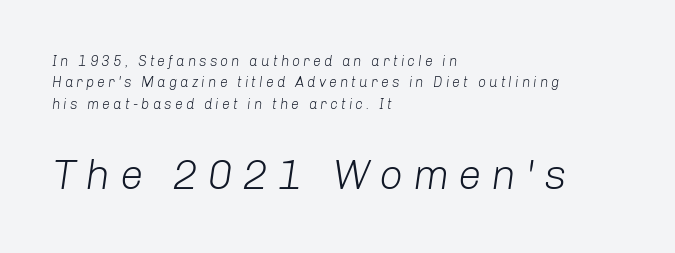
Q: Is the text bold? A: No.
Q: Is the text italic (slanted)? A: Yes, it leans right by about 8 degrees.
Q: Is the text underlined? A: No.
Q: How is the paragraph aligned? A: Left-aligned.
Q: Is the spacing between letters normal or unusually wide? A: Unusually wide.
Q: Is the spacing between lines tight, normal or loose? A: Normal.
Q: Which block of text is set in a larger size, the first (top) or the second (bottom)? A: The second (bottom) one.
Q: Width (condensed, normal, or wide)? A: Normal.
Q: Stroke contrast? A: Low.
Q: x-height? A: Medium.
Q: Monospaced? A: No.
